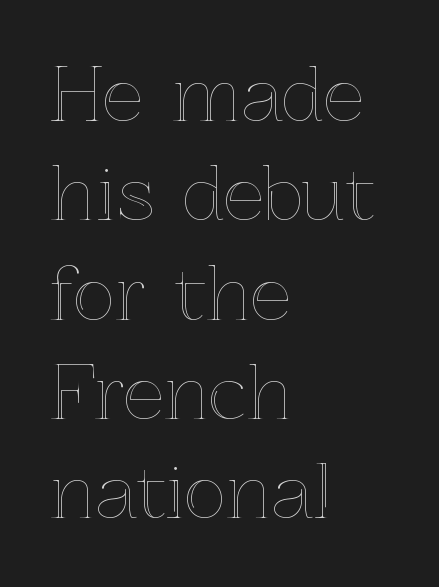
The image shows 72 px text type, upright; set left-aligned, normal line spacing (1.38x), normal letter spacing, not underlined; a medium x-height.
